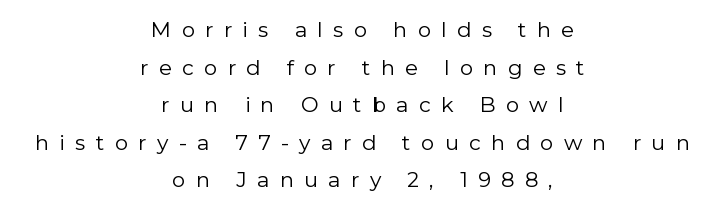
The image shows 21 px text type, upright; set centered, line spacing 1.79x, unusually wide letter spacing (+0.49 em), not underlined.
